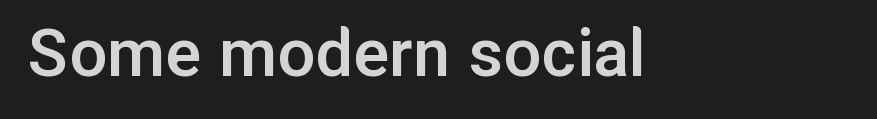
{"serif": "no", "italic": "no", "bold": "semi", "weight": "semibold", "width": "normal", "stroke_contrast": "low", "x_height": "medium", "monospaced": "no", "underline": "no", "letter_spacing": "normal", "letter_spacing_em": 0.0, "glyph_px": 75}
